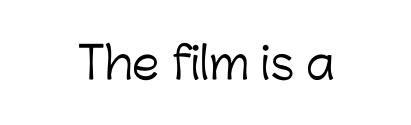
Q: Is the text bold? A: No.
Q: Is the text italic (slanted)? A: No, it is upright.
Q: Is the typeface a serif or a sans-serif typeface? A: Sans-serif.
Q: Is the text underlined? A: No.
Q: Is the spacing between letters normal or unusually wide? A: Normal.
Q: Width (condensed, normal, or wide)? A: Normal.
Q: Stroke contrast? A: Low.
Q: x-height? A: Medium.
Q: Monospaced? A: No.
